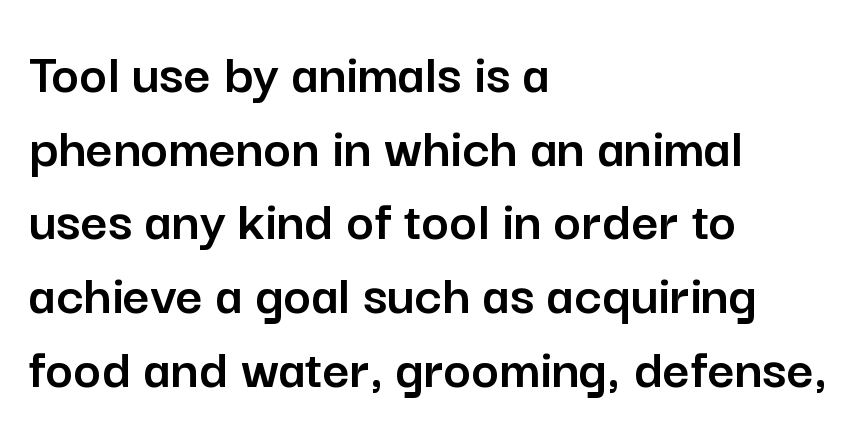
The image shows 59 px sans-serif type, upright; set left-aligned, normal line spacing (1.25x), normal letter spacing, not underlined; low stroke contrast and a medium x-height.
